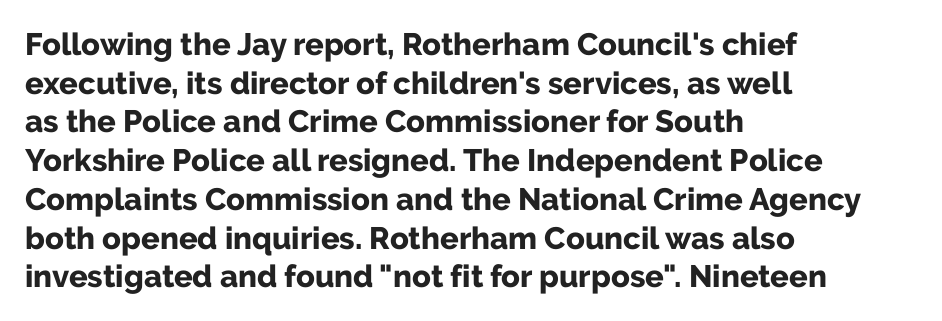
{"serif": "no", "italic": "no", "bold": "yes", "weight": "bold", "width": "normal", "stroke_contrast": "low", "x_height": "medium", "monospaced": "no", "underline": "no", "align": "left", "line_spacing": "normal", "line_spacing_ratio": 1.25, "letter_spacing": "normal", "letter_spacing_em": 0.0, "glyph_px": 31}
